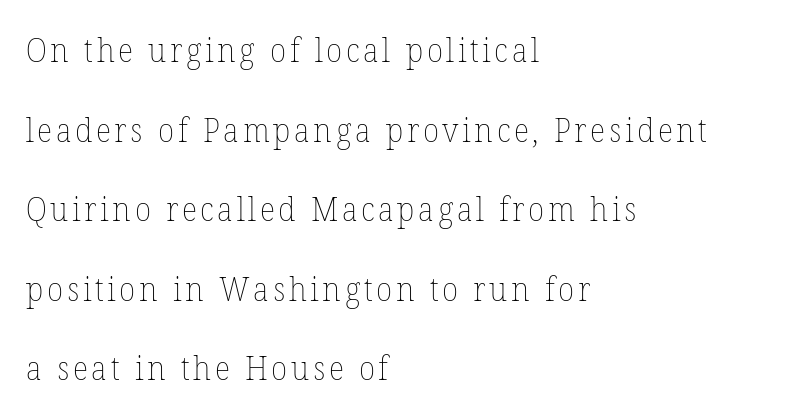
The image shows 33 px thin type, upright; set left-aligned, loose line spacing (2.41x), not underlined; low stroke contrast and a medium x-height.
